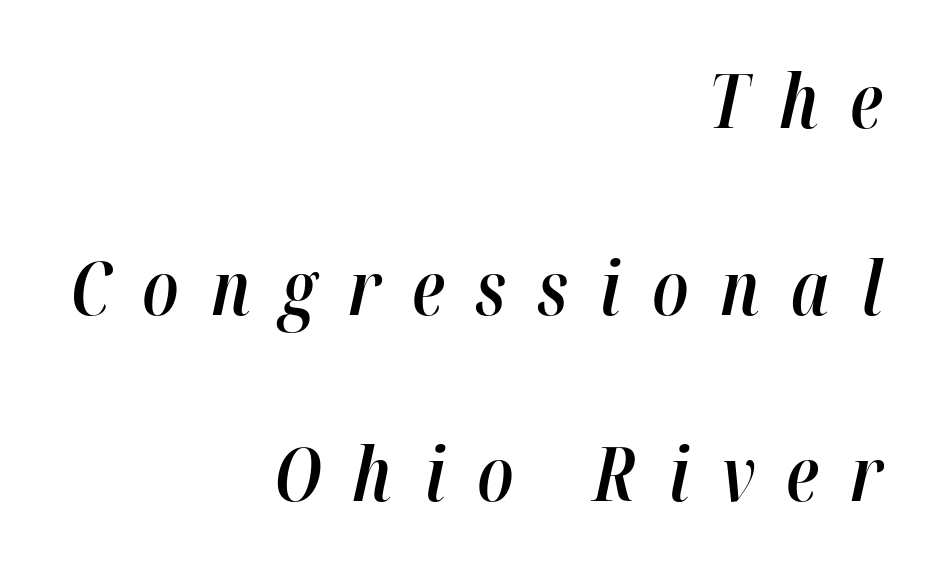
The passage shown is typed in a proportional face where columns would drift. Slanted lettering throughout. A fair bit of extra ink — the face is semibold, not bold. All the whitespace from short lines collects on the left.
